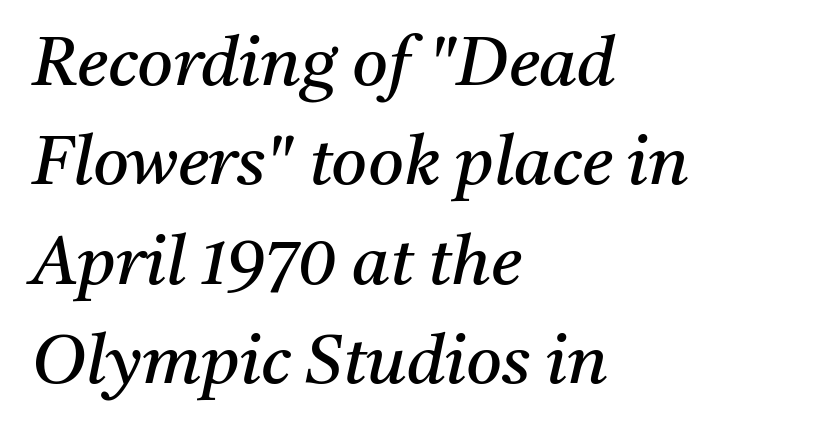
The image shows 69 px regular-weight serif type, italic (leaning right); set left-aligned, normal line spacing (1.44x), normal letter spacing, not underlined; medium stroke contrast and a medium x-height.
